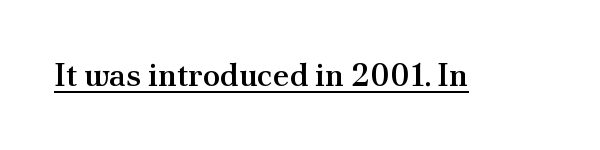
Q: Is the text bold? A: Semi-bold.
Q: Is the text italic (slanted)? A: No, it is upright.
Q: Is the typeface a serif or a sans-serif typeface? A: Serif.
Q: Is the text underlined? A: Yes.
Q: Is the spacing between letters normal or unusually wide? A: Normal.
Q: Width (condensed, normal, or wide)? A: Normal.
Q: Stroke contrast? A: Medium.
Q: x-height? A: Small.
Q: Monospaced? A: No.
